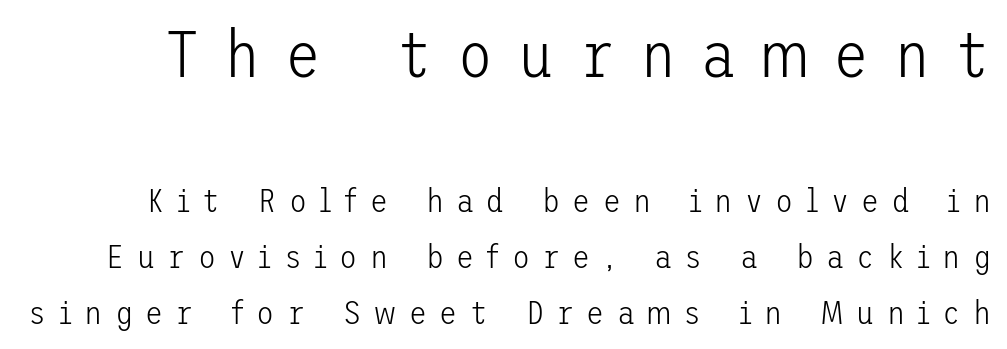
{"serif": "no", "italic": "no", "bold": "no", "weight": "light", "width": "normal", "stroke_contrast": "low", "x_height": "medium", "underline": "no", "line_spacing": "normal", "line_spacing_ratio": 1.7, "letter_spacing": "wide", "letter_spacing_em": 0.37, "larger_block": "first", "size_ratio": 2.0, "glyph_px": 66}
